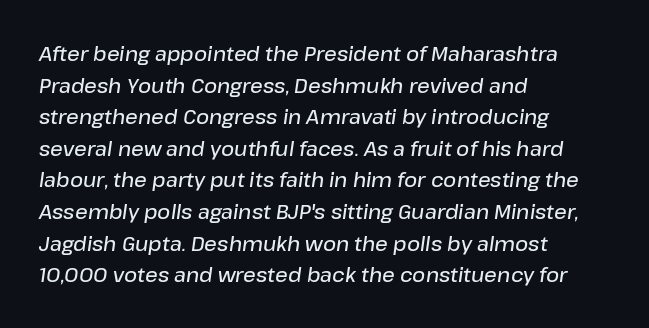
Q: Is the text bold? A: Semi-bold.
Q: Is the text italic (slanted)? A: Yes, it leans right by about 8 degrees.
Q: Is the text underlined? A: No.
Q: How is the paragraph aligned? A: Left-aligned.
Q: Is the spacing between letters normal or unusually wide? A: Normal.
Q: Is the spacing between lines tight, normal or loose? A: Normal.
